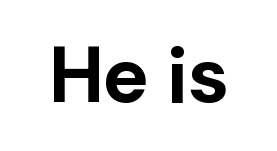
{"serif": "no", "italic": "no", "bold": "yes", "weight": "bold", "width": "normal", "stroke_contrast": "low", "x_height": "medium", "monospaced": "no", "underline": "no", "letter_spacing": "normal", "letter_spacing_em": 0.0, "glyph_px": 78}
